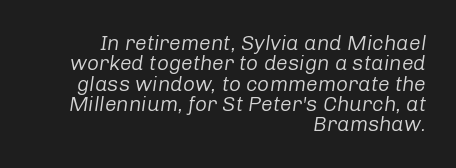
The image shows 21 px text type, italic (leaning right); set right-aligned, tight line spacing (0.97x), normal letter spacing, not underlined.
